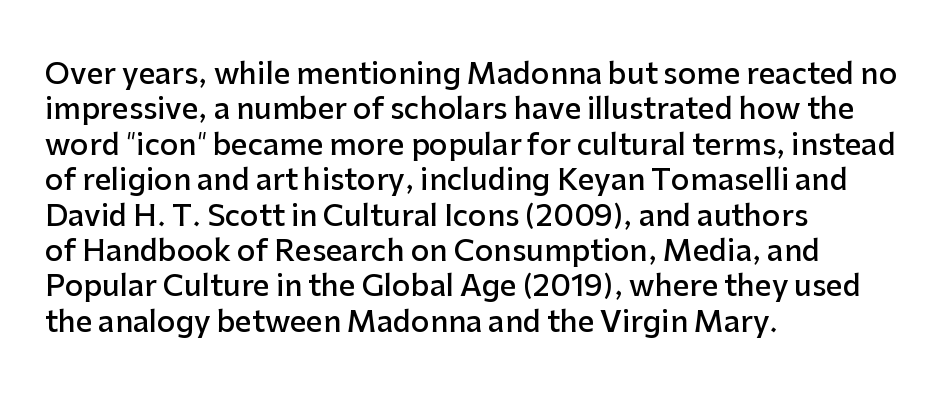
{"serif": "no", "italic": "no", "bold": "semi", "weight": "semibold", "width": "normal", "stroke_contrast": "low", "x_height": "medium", "monospaced": "no", "underline": "no", "align": "left", "line_spacing_ratio": 1.22, "letter_spacing": "normal", "letter_spacing_em": 0.0, "glyph_px": 29}
